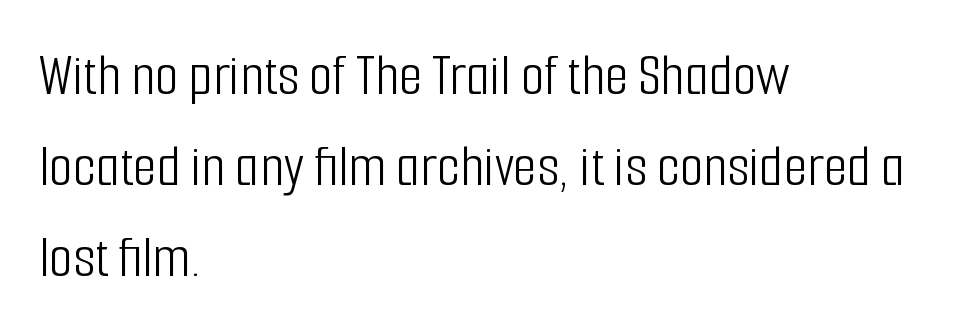
{"serif": "no", "italic": "no", "bold": "no", "weight": "light", "width": "condensed", "stroke_contrast": "low", "x_height": "medium", "monospaced": "no", "underline": "no", "align": "left", "line_spacing": "normal", "line_spacing_ratio": 1.49, "letter_spacing": "normal", "letter_spacing_em": 0.0, "glyph_px": 61}
